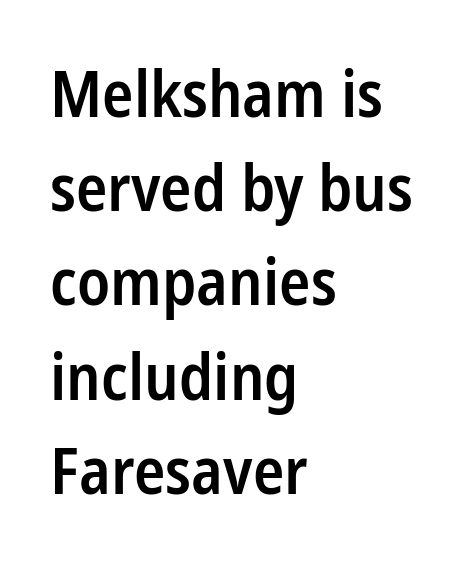
Q: Is the text bold? A: Semi-bold.
Q: Is the text italic (slanted)? A: No, it is upright.
Q: Is the typeface a serif or a sans-serif typeface? A: Sans-serif.
Q: Is the text underlined? A: No.
Q: How is the paragraph aligned? A: Left-aligned.
Q: Is the spacing between letters normal or unusually wide? A: Normal.
Q: Is the spacing between lines tight, normal or loose? A: Normal.
Q: Width (condensed, normal, or wide)? A: Condensed.
Q: Stroke contrast? A: Low.
Q: x-height? A: Medium.
Q: Monospaced? A: No.
